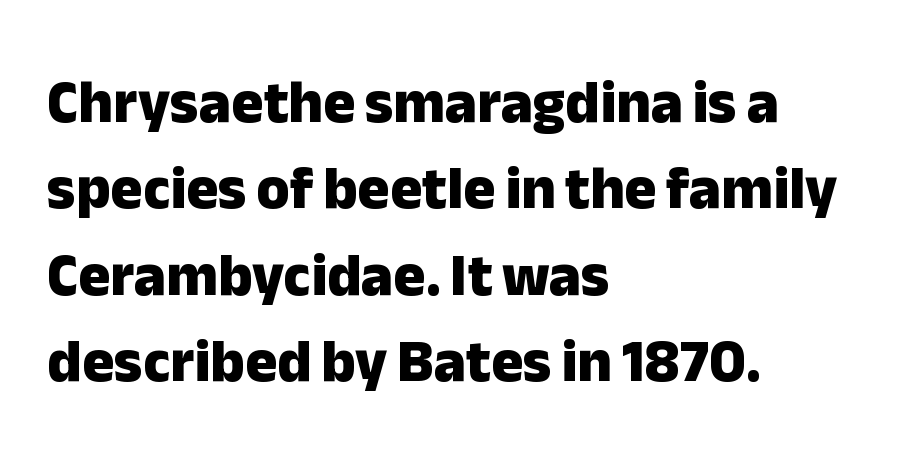
Q: Is the text bold? A: Yes.
Q: Is the text italic (slanted)? A: No, it is upright.
Q: Is the typeface a serif or a sans-serif typeface? A: Sans-serif.
Q: Is the text underlined? A: No.
Q: How is the paragraph aligned? A: Left-aligned.
Q: Is the spacing between letters normal or unusually wide? A: Normal.
Q: Is the spacing between lines tight, normal or loose? A: Normal.
Q: Width (condensed, normal, or wide)? A: Normal.
Q: Stroke contrast? A: Low.
Q: x-height? A: Medium.
Q: Monospaced? A: No.
